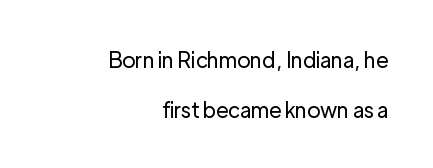
{"italic": "no", "bold": "no", "underline": "no", "align": "right", "line_spacing": "loose", "line_spacing_ratio": 2.38, "letter_spacing": "normal", "letter_spacing_em": 0.0, "glyph_px": 21}
